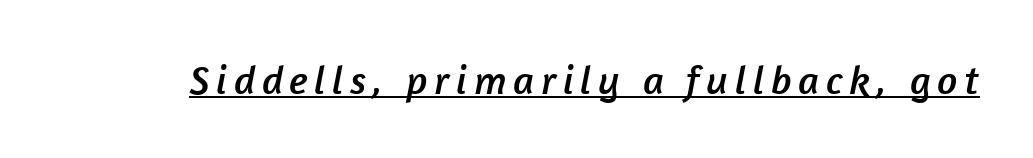
Underlined type. Note the varied advance widths — an 'i' is clearly narrower than an 'm'. What kind of face is this? One without serifs — a sans.
